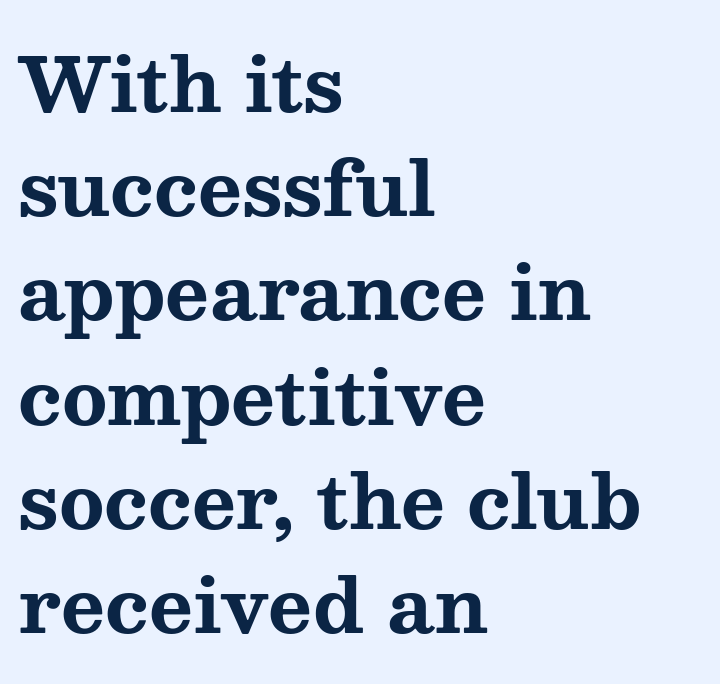
The lines are quadded left. The passage shown is typed in a proportional face where columns would drift. Only glyphs here, with clear space below each row. These lines carry a lot of weight — the face is fully bold. Every character sits straight up, as roman type does.
